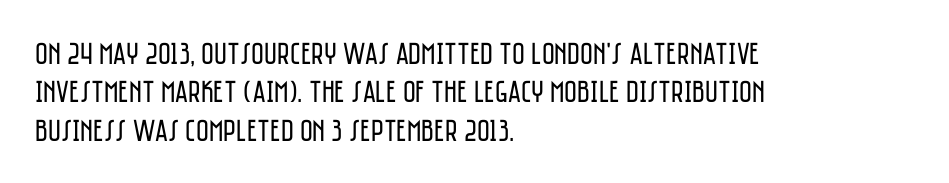
Q: Is the text bold? A: No.
Q: Is the text italic (slanted)? A: No, it is upright.
Q: Is the typeface a serif or a sans-serif typeface? A: Sans-serif.
Q: Is the text underlined? A: No.
Q: How is the paragraph aligned? A: Left-aligned.
Q: Is the spacing between letters normal or unusually wide? A: Normal.
Q: Width (condensed, normal, or wide)? A: Condensed.
Q: Stroke contrast? A: Low.
Q: x-height? A: Large.
Q: Monospaced? A: No.
